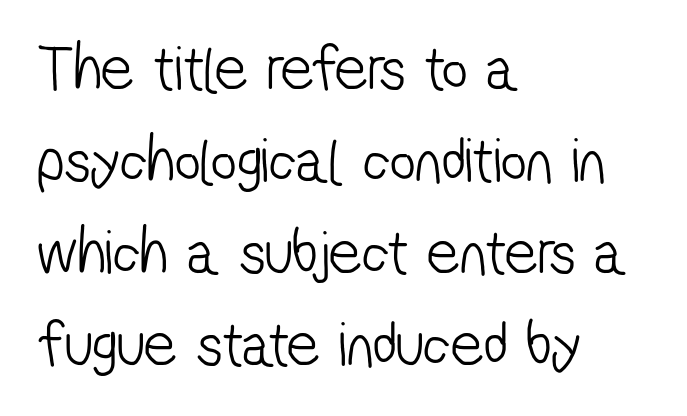
Q: Is the text bold? A: No.
Q: Is the typeface a serif or a sans-serif typeface? A: Sans-serif.
Q: Is the text underlined? A: No.
Q: How is the paragraph aligned? A: Left-aligned.
Q: Is the spacing between letters normal or unusually wide? A: Normal.
Q: Is the spacing between lines tight, normal or loose? A: Normal.
Q: Width (condensed, normal, or wide)? A: Condensed.
Q: Stroke contrast? A: Low.
Q: x-height? A: Medium.
Q: Monospaced? A: No.
